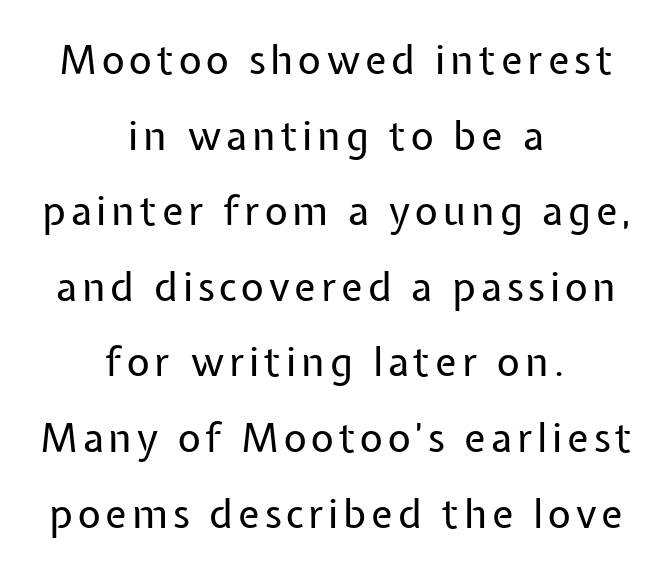
The image shows 40 px regular-weight sans-serif type, upright; set centered, line spacing 1.89x, not underlined; low stroke contrast and a medium x-height.
